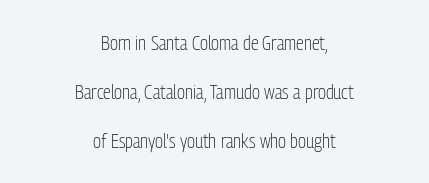
The image shows 20 px text type, upright; set centered, loose line spacing (2.45x), normal letter spacing, not underlined.
